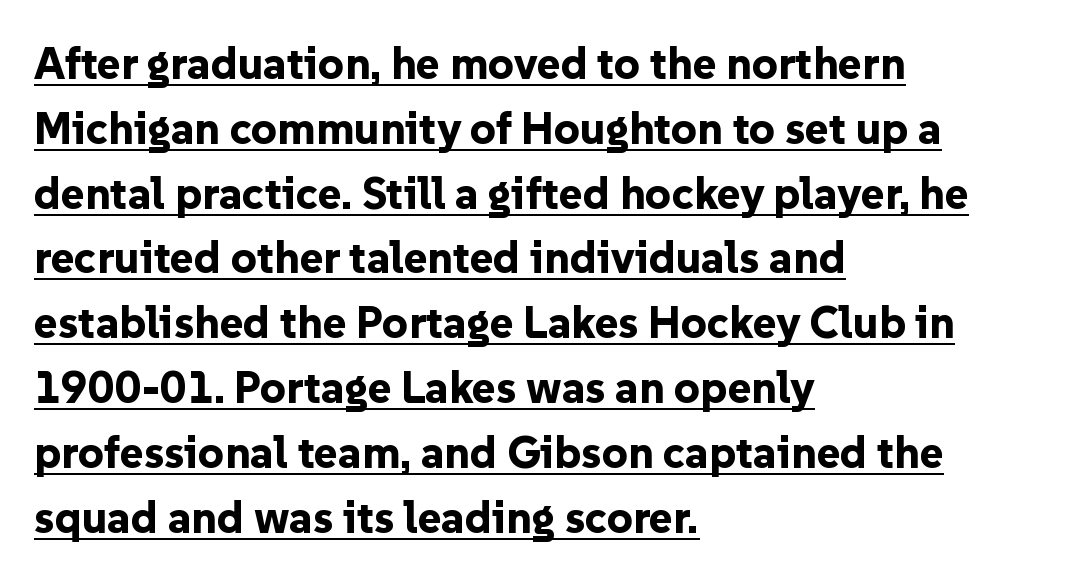
Q: Is the text bold? A: Yes.
Q: Is the text italic (slanted)? A: No, it is upright.
Q: Is the typeface a serif or a sans-serif typeface? A: Sans-serif.
Q: Is the text underlined? A: Yes.
Q: How is the paragraph aligned? A: Left-aligned.
Q: Is the spacing between letters normal or unusually wide? A: Normal.
Q: Is the spacing between lines tight, normal or loose? A: Normal.
Q: Width (condensed, normal, or wide)? A: Normal.
Q: Stroke contrast? A: Low.
Q: x-height? A: Medium.
Q: Monospaced? A: No.
